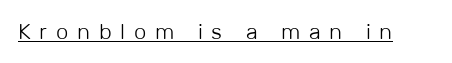
The passage shown is underscored from start to finish. Quick note: not italic, upright. On a weight scale, this lands at 450 or below. Short note: letters widely spaced.
